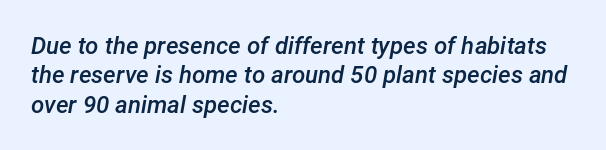
Q: Is the text bold? A: Semi-bold.
Q: Is the text italic (slanted)? A: Yes, it leans right by about 12 degrees.
Q: Is the text underlined? A: No.
Q: How is the paragraph aligned? A: Left-aligned.
Q: Is the spacing between letters normal or unusually wide? A: Normal.
